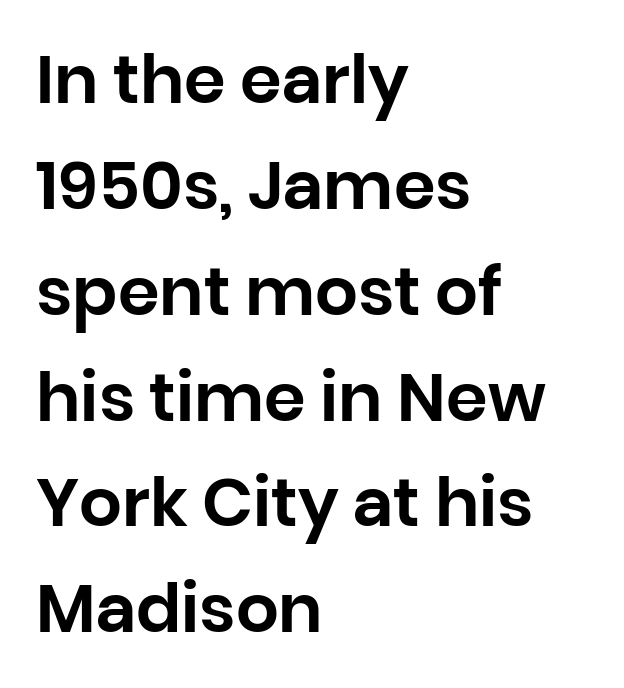
Q: Is the text italic (slanted)? A: No, it is upright.
Q: Is the typeface a serif or a sans-serif typeface? A: Sans-serif.
Q: Is the text underlined? A: No.
Q: How is the paragraph aligned? A: Left-aligned.
Q: Is the spacing between letters normal or unusually wide? A: Normal.
Q: Is the spacing between lines tight, normal or loose? A: Normal.
Q: Width (condensed, normal, or wide)? A: Normal.
Q: Stroke contrast? A: Low.
Q: x-height? A: Large.
Q: Monospaced? A: No.
